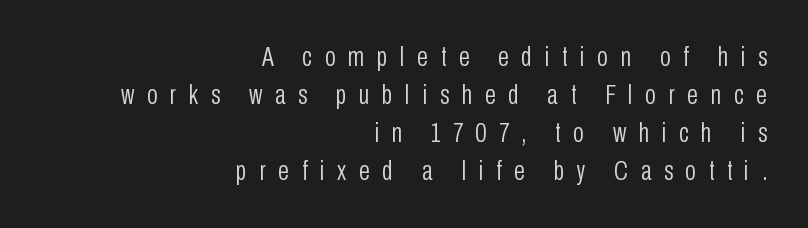
Is this a fixed-width face? No — the glyphs have proportional, varying widths. You can tell from the bare stems that sans-serif type was used. The compositor pushed each line to the right boundary. Characters follow at a spacing far wider than the type designer built in. Successive baselines arrive at the customary interval. Any mark beneath the type? The region is blank.
